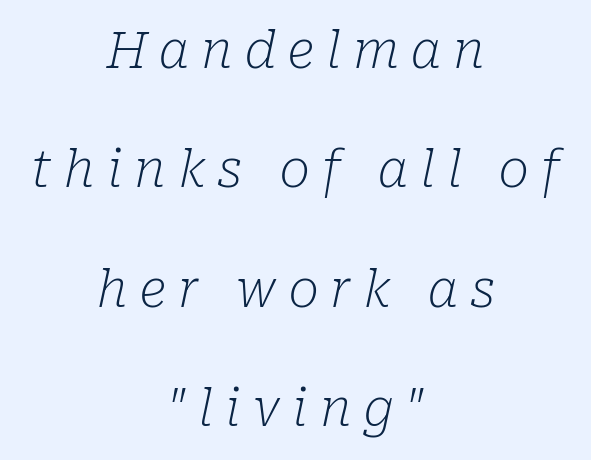
The image shows 51 px light serif type, italic (leaning right); set centered, loose line spacing (2.34x), unusually wide letter spacing (+0.24 em), not underlined; low stroke contrast and a medium x-height.
